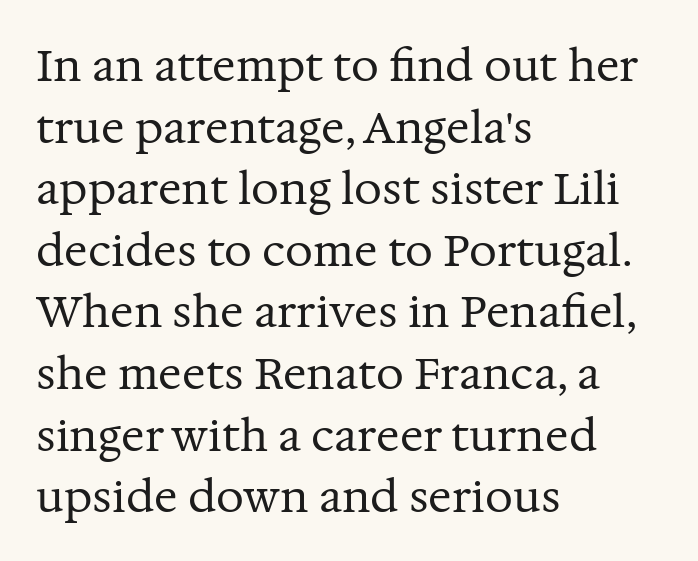
Q: Is the text bold? A: No.
Q: Is the text italic (slanted)? A: No, it is upright.
Q: Is the typeface a serif or a sans-serif typeface? A: Serif.
Q: Is the text underlined? A: No.
Q: How is the paragraph aligned? A: Left-aligned.
Q: Is the spacing between letters normal or unusually wide? A: Normal.
Q: Is the spacing between lines tight, normal or loose? A: Normal.
Q: Width (condensed, normal, or wide)? A: Normal.
Q: Stroke contrast? A: Medium.
Q: x-height? A: Medium.
Q: Monospaced? A: No.
